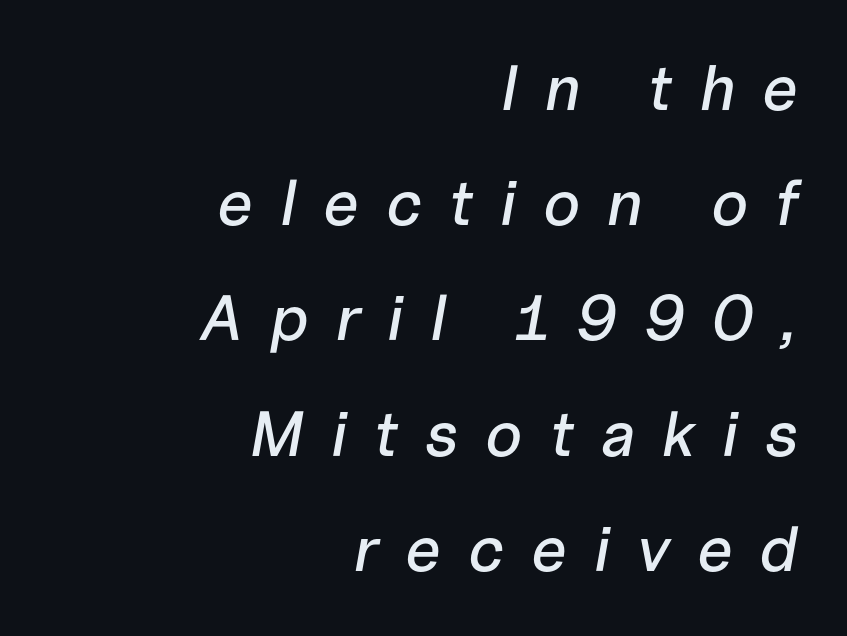
{"italic": "yes", "lean": "right", "slant_degrees": 10, "width": "normal", "stroke_contrast": "low", "x_height": "medium", "monospaced": "no", "underline": "no", "align": "right", "line_spacing_ratio": 1.8, "letter_spacing": "wide", "letter_spacing_em": 0.41, "glyph_px": 64}
